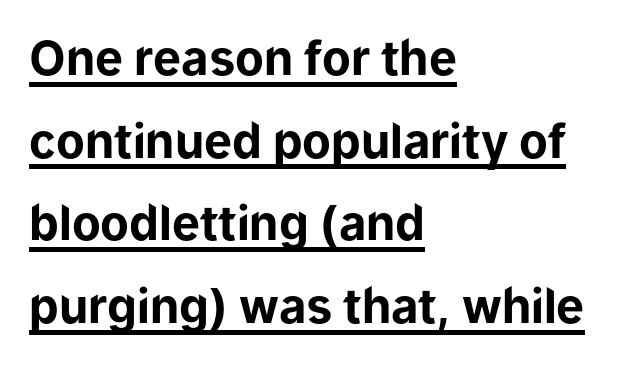
Q: Is the text bold? A: Yes.
Q: Is the text italic (slanted)? A: No, it is upright.
Q: Is the typeface a serif or a sans-serif typeface? A: Sans-serif.
Q: Is the text underlined? A: Yes.
Q: How is the paragraph aligned? A: Left-aligned.
Q: Is the spacing between letters normal or unusually wide? A: Normal.
Q: Width (condensed, normal, or wide)? A: Normal.
Q: Stroke contrast? A: Low.
Q: x-height? A: Medium.
Q: Monospaced? A: No.
